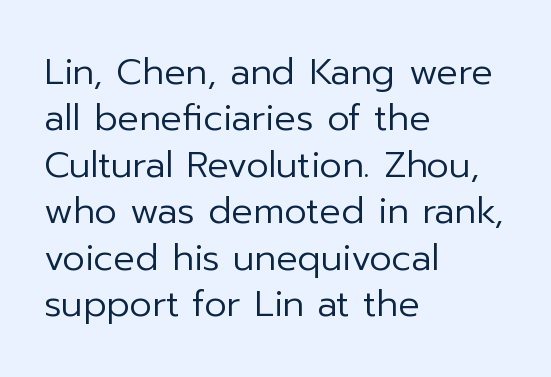
The letters advance in unequal steps, a hallmark of proportional type. A roman cut, with each character standing at attention. Nope, no serifs anywhere on these letters. Tracking here is standard; glyphs follow each other at the usual distance. The rendering uses a moderate line-height, typical for paragraphs. Stroke thickness stays within the range of a standard reading face or lighter.
